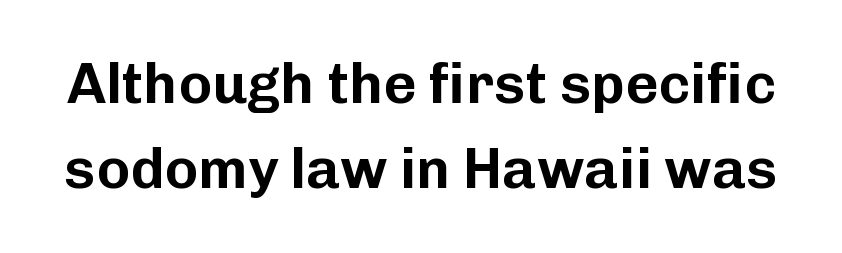
The image shows 57 px sans-serif type, upright; set normal line spacing (1.5x), normal letter spacing, not underlined; low stroke contrast and a medium x-height.
